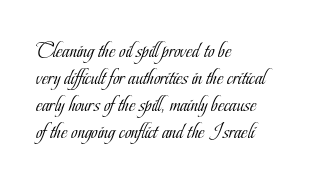
Q: Is the text bold? A: No.
Q: Is the text italic (slanted)? A: Yes.
Q: Is the text underlined? A: No.
Q: How is the paragraph aligned? A: Left-aligned.
Q: Is the spacing between letters normal or unusually wide? A: Normal.
